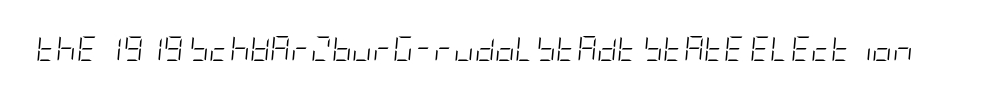
When letters slant like this, we call the style italic. Letters have the restrained weight of plain body copy at most. Compared with typical body copy, the letter spacing here is the same. Anything drawn beneath the words? Only blank space.
